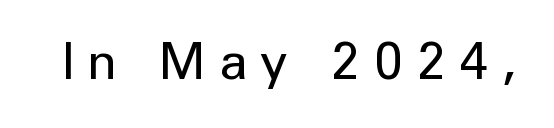
Q: Is the text bold? A: No.
Q: Is the text italic (slanted)? A: No, it is upright.
Q: Is the typeface a serif or a sans-serif typeface? A: Sans-serif.
Q: Is the text underlined? A: No.
Q: Is the spacing between letters normal or unusually wide? A: Unusually wide.
Q: Width (condensed, normal, or wide)? A: Normal.
Q: Stroke contrast? A: Low.
Q: x-height? A: Medium.
Q: Monospaced? A: No.
